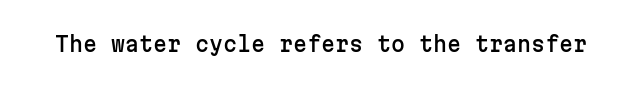
These lines keep a tight, regular rhythm from letter to letter. Unmarked baselines from the first word to the last. Italic: no, the glyphs are upright roman.
